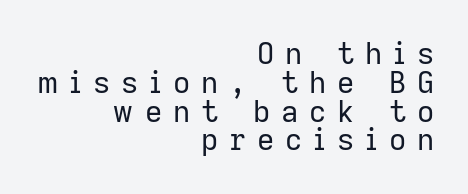
Q: Is the text bold? A: No.
Q: Is the text italic (slanted)? A: No, it is upright.
Q: Is the typeface a serif or a sans-serif typeface? A: Sans-serif.
Q: Is the text underlined? A: No.
Q: How is the paragraph aligned? A: Right-aligned.
Q: Is the spacing between letters normal or unusually wide? A: Unusually wide.
Q: Is the spacing between lines tight, normal or loose? A: Tight.
Q: Width (condensed, normal, or wide)? A: Normal.
Q: Stroke contrast? A: Low.
Q: x-height? A: Medium.
Q: Monospaced? A: No.
